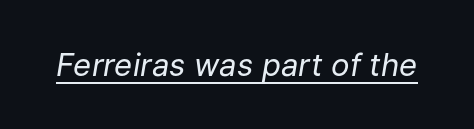
Compared with ordinary roman type, these characters are visibly tilted. Is this a heavy cut? Hardly; it is regular or lighter. The sample's only ornament is a line tracing under the words. How are the letters spaced? Ordinarily, with no added tracking. Think of a printed novel: that variable character pitch is what you see here.
